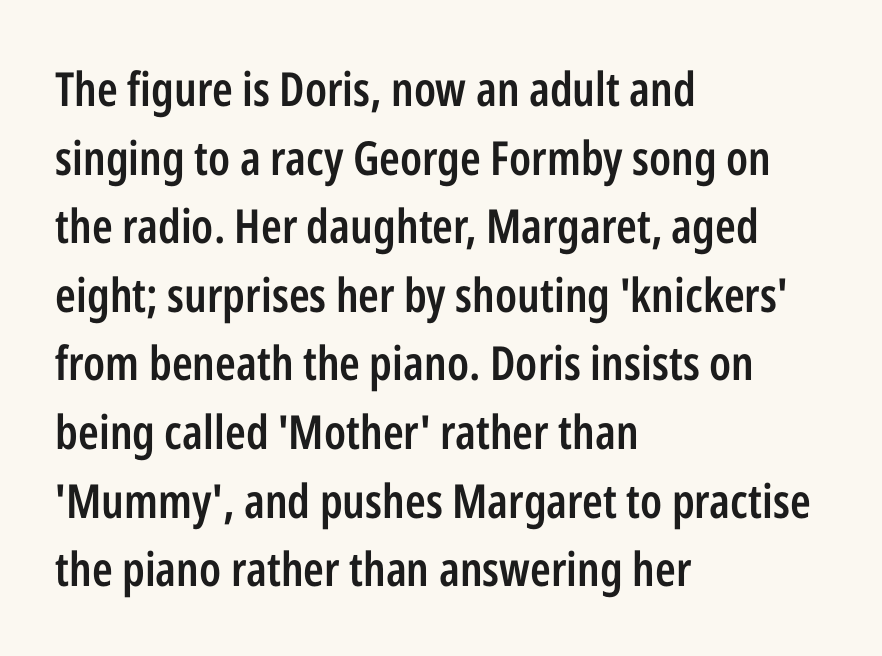
{"serif": "no", "italic": "no", "bold": "semi", "weight": "semibold", "width": "condensed", "stroke_contrast": "low", "x_height": "medium", "monospaced": "no", "underline": "no", "align": "left", "line_spacing": "normal", "line_spacing_ratio": 1.46, "letter_spacing": "normal", "letter_spacing_em": 0.0, "glyph_px": 47}
